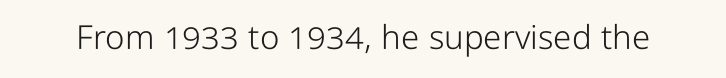
{"serif": "no", "italic": "no", "bold": "no", "weight": "light", "width": "condensed", "stroke_contrast": "low", "x_height": "medium", "monospaced": "no", "underline": "no", "letter_spacing": "normal", "letter_spacing_em": 0.0, "glyph_px": 33}
